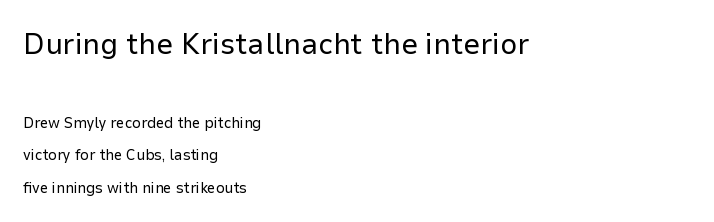
Q: Is the text bold? A: No.
Q: Is the text italic (slanted)? A: No, it is upright.
Q: Is the typeface a serif or a sans-serif typeface? A: Sans-serif.
Q: Is the text underlined? A: No.
Q: How is the paragraph aligned? A: Left-aligned.
Q: Is the spacing between letters normal or unusually wide? A: Normal.
Q: Is the spacing between lines tight, normal or loose? A: Loose.
Q: Which block of text is set in a larger size, the first (top) or the second (bottom)? A: The first (top) one.
Q: Width (condensed, normal, or wide)? A: Normal.
Q: Stroke contrast? A: Low.
Q: x-height? A: Medium.
Q: Monospaced? A: No.
